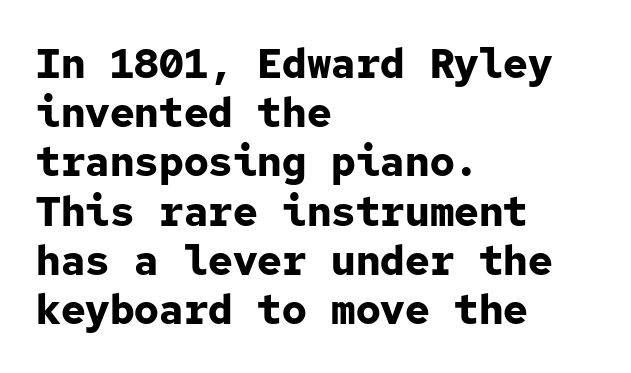
Q: Is the text bold? A: Yes.
Q: Is the text italic (slanted)? A: No, it is upright.
Q: Is the typeface a serif or a sans-serif typeface? A: Sans-serif.
Q: Is the text underlined? A: No.
Q: How is the paragraph aligned? A: Left-aligned.
Q: Is the spacing between letters normal or unusually wide? A: Normal.
Q: Width (condensed, normal, or wide)? A: Normal.
Q: Stroke contrast? A: Low.
Q: x-height? A: Medium.
Q: Monospaced? A: Yes.
